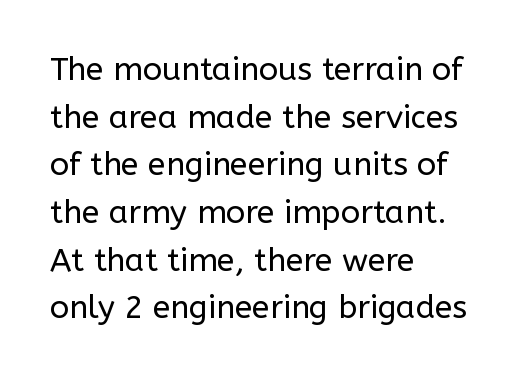
Q: Is the text bold? A: No.
Q: Is the text italic (slanted)? A: No, it is upright.
Q: Is the typeface a serif or a sans-serif typeface? A: Sans-serif.
Q: Is the text underlined? A: No.
Q: How is the paragraph aligned? A: Left-aligned.
Q: Is the spacing between letters normal or unusually wide? A: Normal.
Q: Is the spacing between lines tight, normal or loose? A: Normal.
Q: Width (condensed, normal, or wide)? A: Normal.
Q: Stroke contrast? A: Low.
Q: x-height? A: Medium.
Q: Monospaced? A: No.
